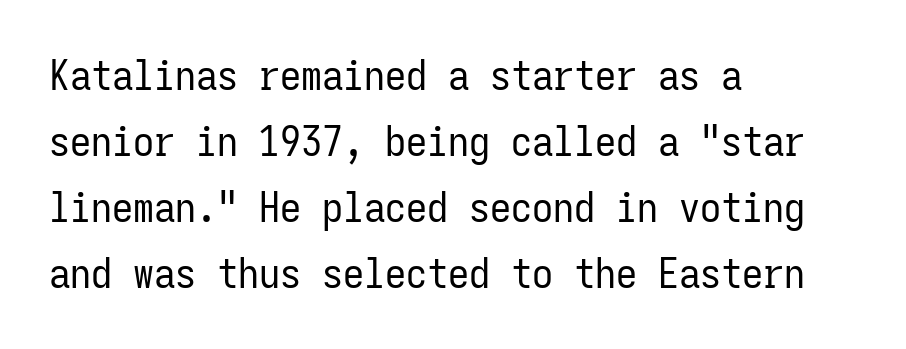
Q: Is the text bold? A: No.
Q: Is the text italic (slanted)? A: No, it is upright.
Q: Is the typeface a serif or a sans-serif typeface? A: Sans-serif.
Q: Is the text underlined? A: No.
Q: How is the paragraph aligned? A: Left-aligned.
Q: Is the spacing between letters normal or unusually wide? A: Normal.
Q: Is the spacing between lines tight, normal or loose? A: Normal.
Q: Width (condensed, normal, or wide)? A: Condensed.
Q: Stroke contrast? A: Low.
Q: x-height? A: Medium.
Q: Monospaced? A: Yes.
